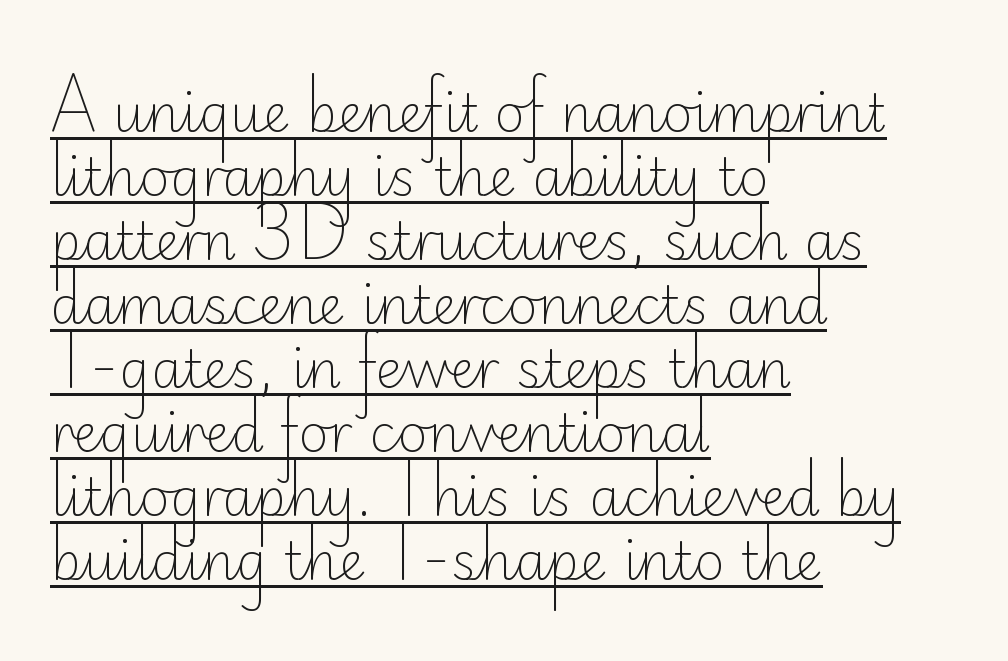
Q: Is the text bold? A: No.
Q: Is the text italic (slanted)? A: No, it is upright.
Q: Is the typeface a serif or a sans-serif typeface? A: Sans-serif.
Q: Is the text underlined? A: Yes.
Q: How is the paragraph aligned? A: Left-aligned.
Q: Is the spacing between letters normal or unusually wide? A: Normal.
Q: Width (condensed, normal, or wide)? A: Normal.
Q: Stroke contrast? A: Low.
Q: x-height? A: Small.
Q: Monospaced? A: No.
